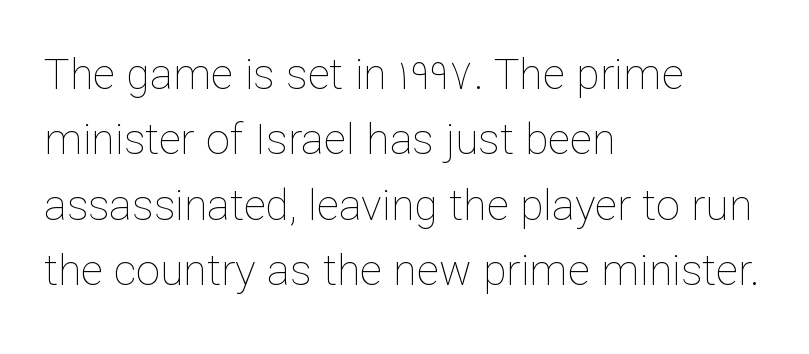
Q: Is the text bold? A: No.
Q: Is the text italic (slanted)? A: No, it is upright.
Q: Is the text underlined? A: No.
Q: How is the paragraph aligned? A: Left-aligned.
Q: Is the spacing between letters normal or unusually wide? A: Normal.
Q: Is the spacing between lines tight, normal or loose? A: Normal.
Q: Width (condensed, normal, or wide)? A: Normal.
Q: Stroke contrast? A: Low.
Q: x-height? A: Medium.
Q: Monospaced? A: No.
